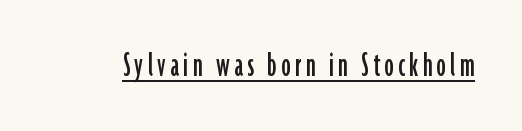
Q: Is the text italic (slanted)? A: No, it is upright.
Q: Is the typeface a serif or a sans-serif typeface? A: Sans-serif.
Q: Is the text underlined? A: Yes.
Q: Width (condensed, normal, or wide)? A: Condensed.
Q: Stroke contrast? A: Low.
Q: x-height? A: Medium.
Q: Monospaced? A: No.
